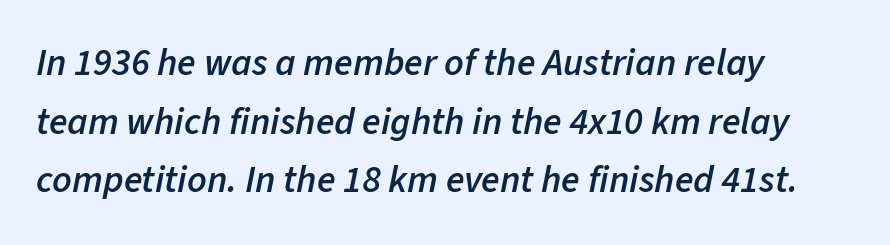
Q: Is the text bold? A: Semi-bold.
Q: Is the text italic (slanted)? A: Yes, it leans right by about 11 degrees.
Q: Is the text underlined? A: No.
Q: How is the paragraph aligned? A: Left-aligned.
Q: Is the spacing between letters normal or unusually wide? A: Normal.
Q: Is the spacing between lines tight, normal or loose? A: Normal.
Q: Width (condensed, normal, or wide)? A: Normal.
Q: Stroke contrast? A: Low.
Q: x-height? A: Medium.
Q: Monospaced? A: No.
